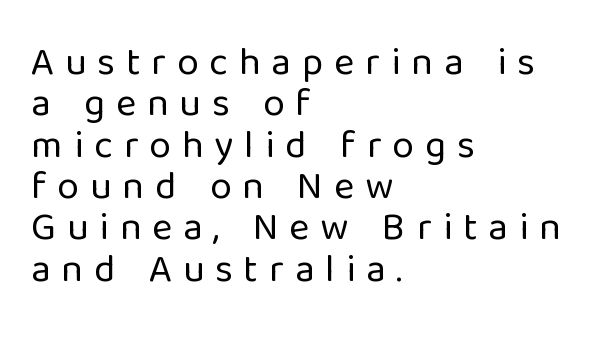
The font family rendered here belongs to the sans-serif group. The face looks like a standard text weight, possibly lighter. Line starts are locked; line ends wander. Plain, unruled lines of type. Notice how the stems are strictly vertical — no italics here.
